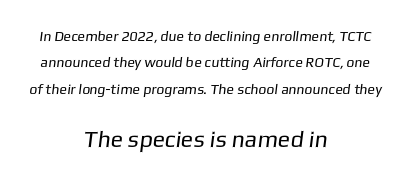
{"bold": "no", "underline": "no", "align": "center", "line_spacing_ratio": 1.89, "letter_spacing": "normal", "letter_spacing_em": 0.0, "larger_block": "second", "size_ratio": 1.64, "glyph_px": 23}
